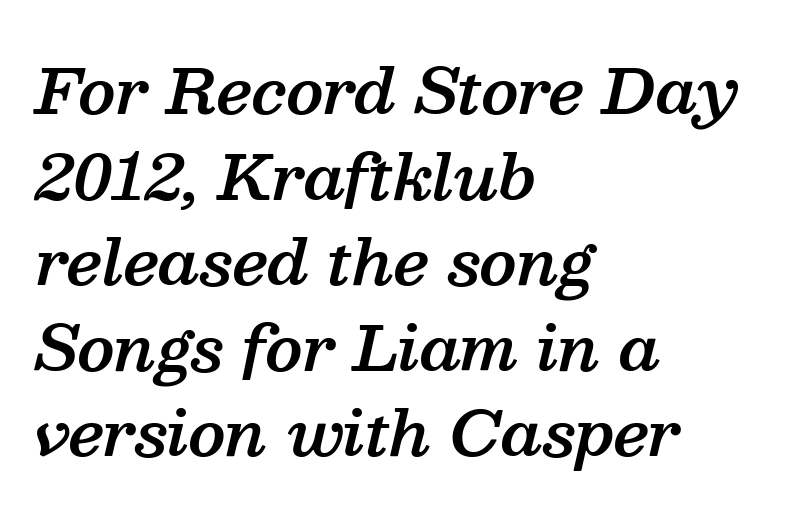
The image shows 62 px semibold serif type, italic (leaning right); set left-aligned, normal line spacing (1.38x), normal letter spacing, not underlined; medium stroke contrast and a medium x-height.
